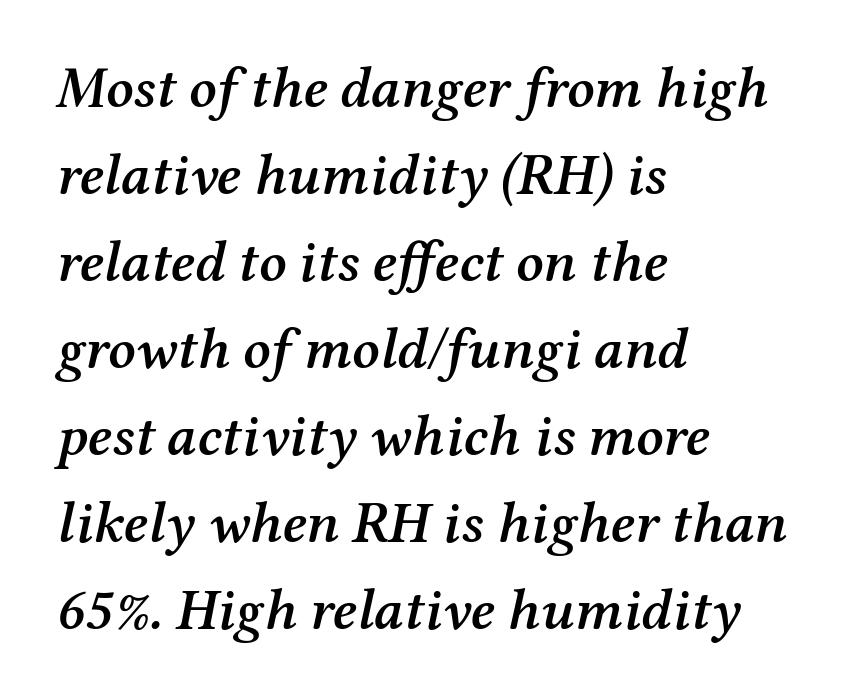
Q: Is the text bold? A: Semi-bold.
Q: Is the text italic (slanted)? A: Yes, it leans right by about 12 degrees.
Q: Is the typeface a serif or a sans-serif typeface? A: Serif.
Q: Is the text underlined? A: No.
Q: How is the paragraph aligned? A: Left-aligned.
Q: Is the spacing between letters normal or unusually wide? A: Normal.
Q: Is the spacing between lines tight, normal or loose? A: Normal.
Q: Width (condensed, normal, or wide)? A: Normal.
Q: Stroke contrast? A: Medium.
Q: x-height? A: Medium.
Q: Monospaced? A: No.
